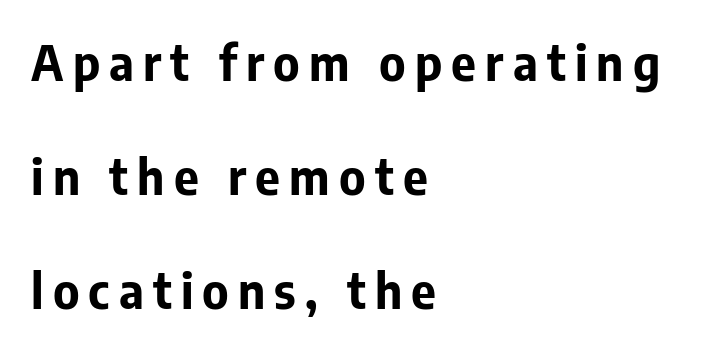
Q: Is the text bold? A: Yes.
Q: Is the text italic (slanted)? A: No, it is upright.
Q: Is the typeface a serif or a sans-serif typeface? A: Sans-serif.
Q: Is the text underlined? A: No.
Q: How is the paragraph aligned? A: Left-aligned.
Q: Is the spacing between lines tight, normal or loose? A: Loose.
Q: Width (condensed, normal, or wide)? A: Normal.
Q: Stroke contrast? A: Low.
Q: x-height? A: Medium.
Q: Monospaced? A: No.
